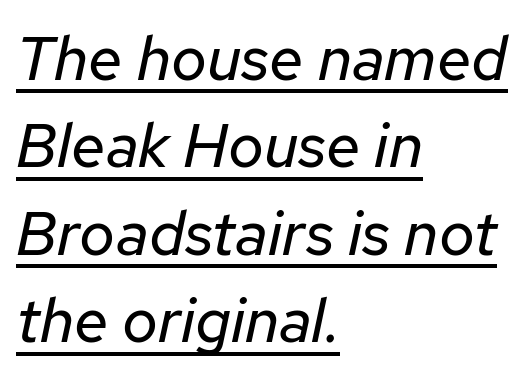
Do the characters align in a grid? No, the font is proportional. These lines were composed using italics. The sample's only ornament is a line tracing under the words. Compared with typical body copy, the letter spacing here is the same. Weight: regular or lighter. These lines sit exactly where default settings would place them.
